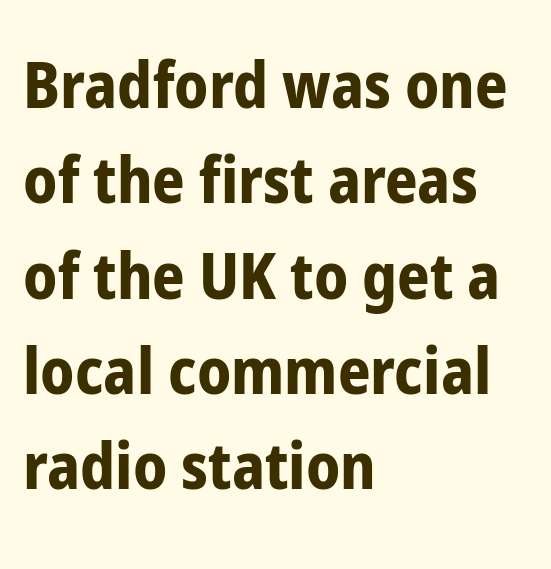
Observe the absence of serifs on each vertical stroke in this sample. Horizontal bands of white between lines are of average thickness. Notice how thick the strokes are: this is what a full bold looks like. Varying glyph widths throughout — classic text-font behaviour. Unlike italic type, these characters show no tilt at all. Reading down the block, your eye returns to a fixed left position each line.
